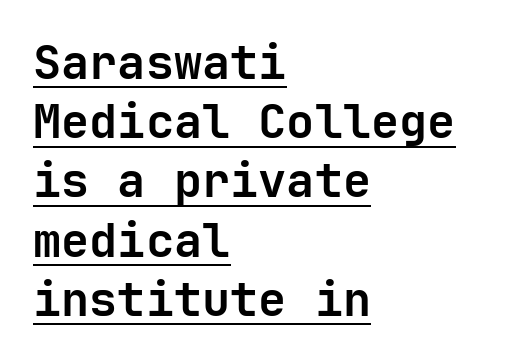
The image shows 47 px semibold sans-serif type, upright; set left-aligned, normal line spacing (1.26x), normal letter spacing, underlined; low stroke contrast and a medium x-height.
